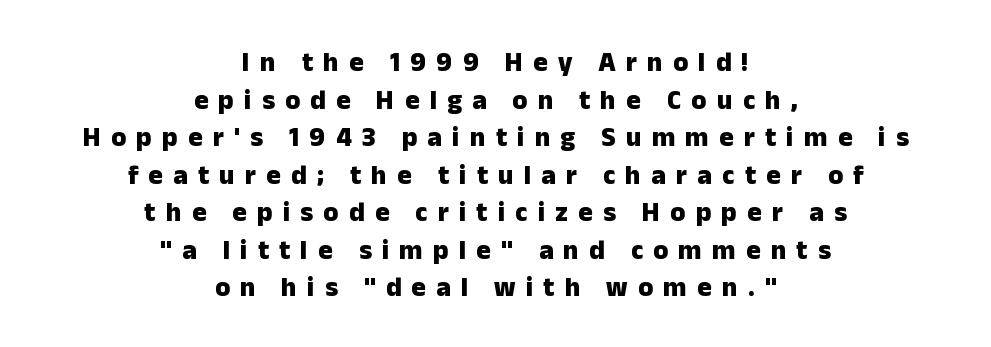
The image shows 27 px bold type, upright; set centered, normal line spacing (1.39x), unusually wide letter spacing (+0.38 em), not underlined.
